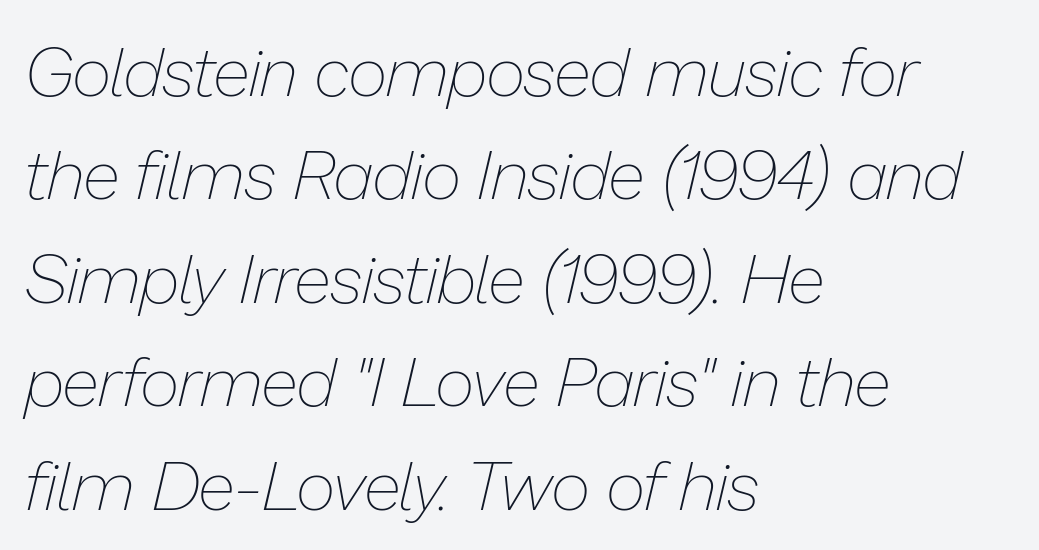
The image shows 69 px thin type, italic (leaning right); set left-aligned, normal line spacing (1.5x), normal letter spacing, not underlined; low stroke contrast and a medium x-height.
